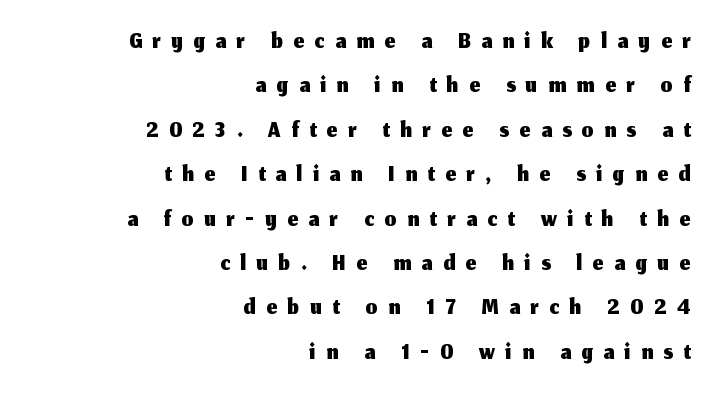
Q: Is the text italic (slanted)? A: No, it is upright.
Q: Is the typeface a serif or a sans-serif typeface? A: Sans-serif.
Q: Is the text underlined? A: No.
Q: How is the paragraph aligned? A: Right-aligned.
Q: Is the spacing between letters normal or unusually wide? A: Unusually wide.
Q: Width (condensed, normal, or wide)? A: Normal.
Q: Stroke contrast? A: Medium.
Q: x-height? A: Medium.
Q: Monospaced? A: No.
